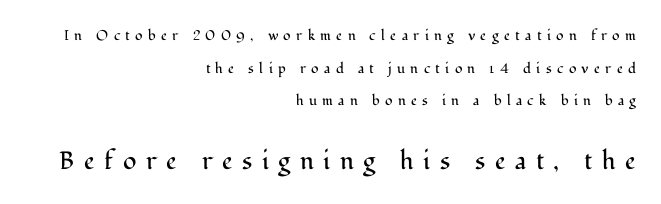
{"italic": "no", "bold": "no", "underline": "no", "align": "right", "line_spacing": "loose", "line_spacing_ratio": 2.33, "letter_spacing": "wide", "letter_spacing_em": 0.38, "larger_block": "second", "size_ratio": 1.79, "glyph_px": 25}
